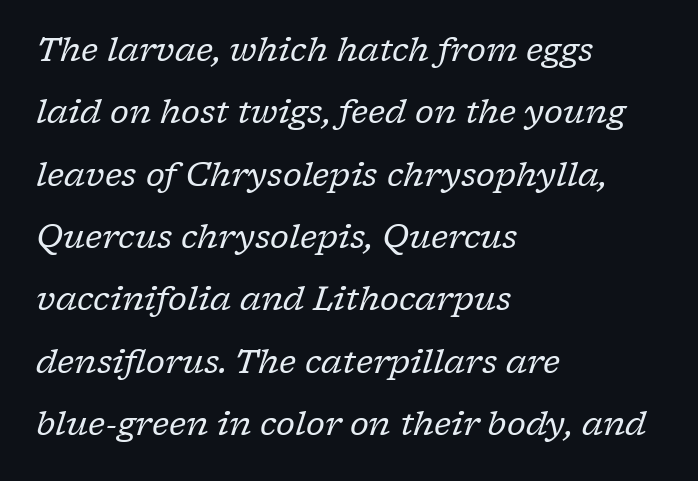
The image shows 33 px regular-weight serif type, italic (leaning right); set left-aligned, line spacing 1.89x, normal letter spacing, not underlined; low stroke contrast and a medium x-height.
